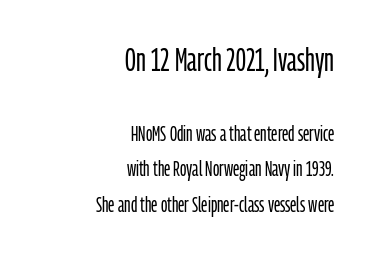
Q: Is the text bold? A: No.
Q: Is the text italic (slanted)? A: No, it is upright.
Q: Is the typeface a serif or a sans-serif typeface? A: Sans-serif.
Q: Is the text underlined? A: No.
Q: How is the paragraph aligned? A: Right-aligned.
Q: Is the spacing between letters normal or unusually wide? A: Normal.
Q: Is the spacing between lines tight, normal or loose? A: Normal.
Q: Which block of text is set in a larger size, the first (top) or the second (bottom)? A: The first (top) one.
Q: Width (condensed, normal, or wide)? A: Condensed.
Q: Stroke contrast? A: Low.
Q: x-height? A: Medium.
Q: Monospaced? A: No.
